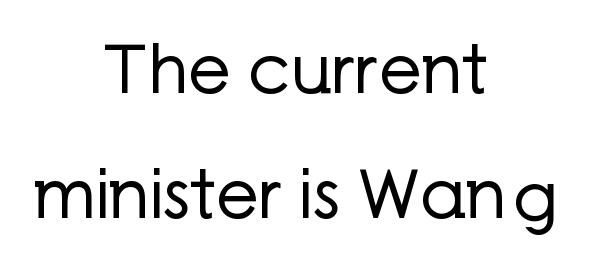
Examine the stroke ends and you'll find no serifs. Decoration check: the copy has no underline. Every row of glyphs is offset so its center matches the block's center. Each stroke keeps to a modest, everyday thickness or less. Does extra space separate the letters? No, they use regular spacing.
